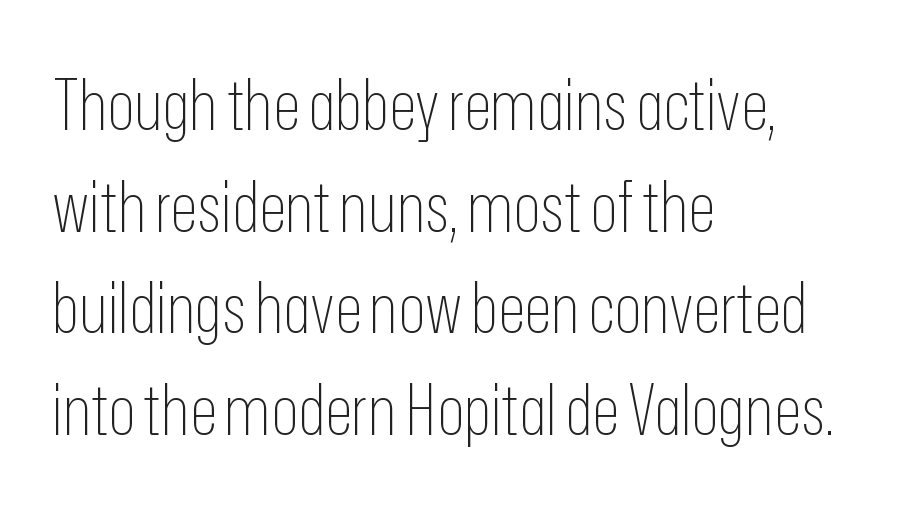
The typeface chosen for these lines omits serifs. Stems here are at most as thick as an everyday book face. These lines were composed using upright roman letters. Observe the ordinary spacing: letters are neighbours, not strangers. No word sits above an underline. Each line starts at the same left margin while the right side varies.
